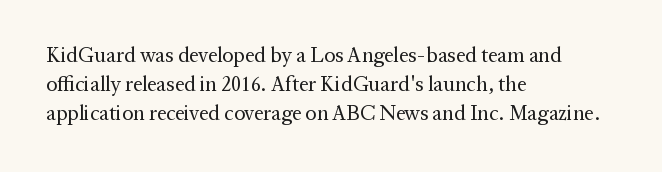
Each new line begins a customary step beneath the previous one. Stems here are at most as thick as an everyday book face. Words appear dense and cohesive because spacing is normal. Descenders hang freely into open space. The axis of the letterforms is exactly vertical.
